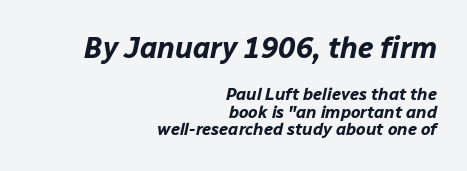
The image shows 29 px bold type, italic (leaning right); set right-aligned, tight line spacing (1.03x), normal letter spacing, not underlined; the first (top) block is 1.71x larger; low stroke contrast and a medium x-height.
